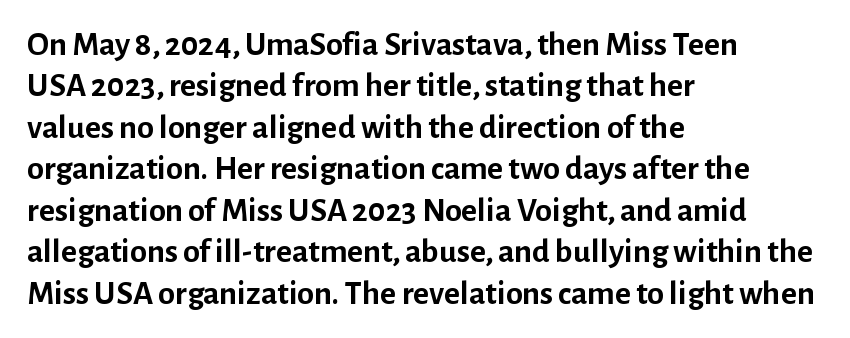
Q: Is the text bold? A: Yes.
Q: Is the text italic (slanted)? A: No, it is upright.
Q: Is the typeface a serif or a sans-serif typeface? A: Sans-serif.
Q: Is the text underlined? A: No.
Q: How is the paragraph aligned? A: Left-aligned.
Q: Is the spacing between letters normal or unusually wide? A: Normal.
Q: Width (condensed, normal, or wide)? A: Normal.
Q: Stroke contrast? A: Low.
Q: x-height? A: Medium.
Q: Monospaced? A: No.
